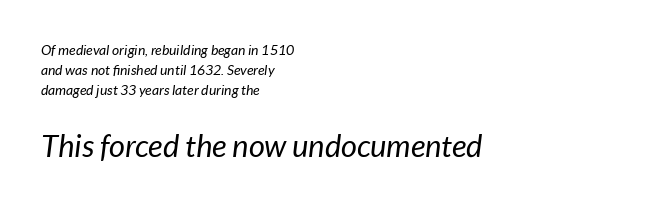
The type is set solid horizontally, with unmodified tracking. Visually, the bottom section dominates because its glyphs are scaled up. A clean baseline with only descenders dipping below it. Reading down the column, the eye jumps a familiar distance to each next line.
